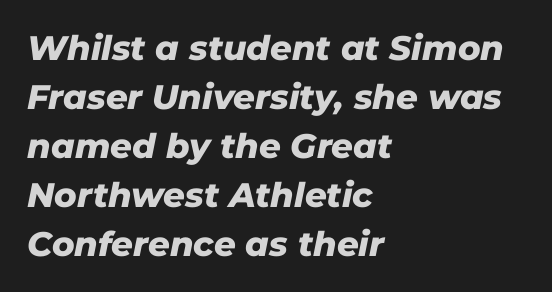
Rule under the text: the space is simply empty. Default kerning and tracking; the words read as compact shapes. The sample has been set heavy, in full bold. If you drew a line through each stem, it would be angled.
